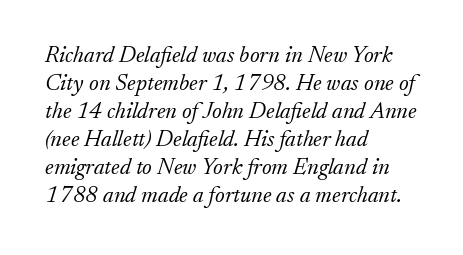
The strokes carry an ordinary text weight at most. This is oblique type, the kind used for emphasis or titles. The typesetter chose a ragged-right arrangement here. Here the glyphs are tracked normally, forming tight word shapes. The words here are not underlined.
